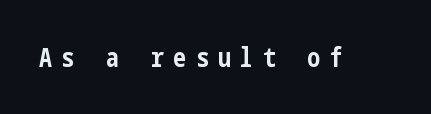
{"italic": "no", "bold": "yes", "underline": "no", "letter_spacing": "wide", "letter_spacing_em": 0.36, "glyph_px": 26}
